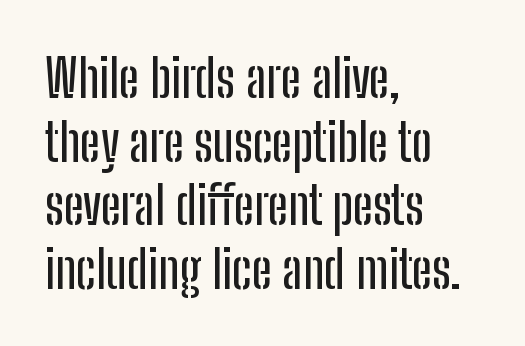
No italicization has been applied; the sample stays upright. Observe the absence of serifs on each vertical stroke in this sample. Look at the tracking — it's just the regular setting, nothing added. Do the characters align in a grid? No, the font is proportional. This sample is left-justified, so line endings fall wherever the words run out. The baseline area is clear.
